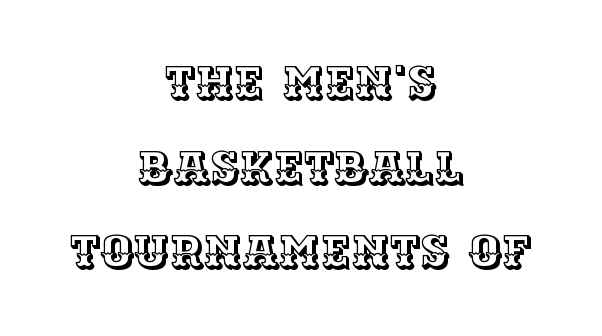
Q: Is the text italic (slanted)? A: No, it is upright.
Q: Is the text underlined? A: No.
Q: How is the paragraph aligned? A: Centered.
Q: Is the spacing between letters normal or unusually wide? A: Normal.
Q: Width (condensed, normal, or wide)? A: Normal.
Q: x-height? A: Large.
Q: Monospaced? A: No.
